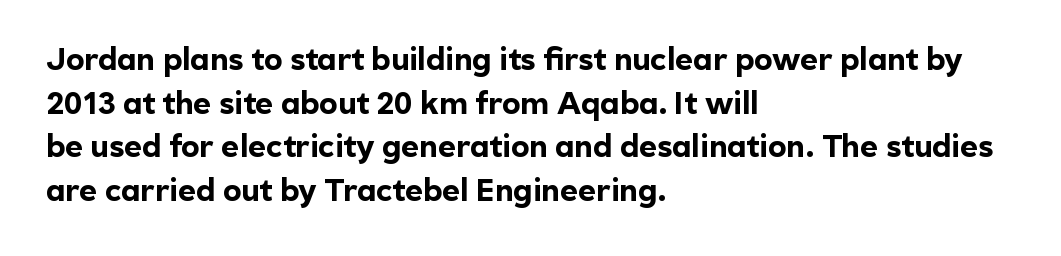
Q: Is the text bold? A: Yes.
Q: Is the text italic (slanted)? A: No, it is upright.
Q: Is the typeface a serif or a sans-serif typeface? A: Sans-serif.
Q: Is the text underlined? A: No.
Q: How is the paragraph aligned? A: Left-aligned.
Q: Is the spacing between letters normal or unusually wide? A: Normal.
Q: Is the spacing between lines tight, normal or loose? A: Normal.
Q: Width (condensed, normal, or wide)? A: Normal.
Q: x-height? A: Medium.
Q: Monospaced? A: No.
